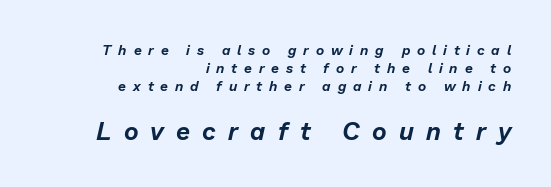
The later block is typeset at a bigger size than the earlier block. A flush-right, rag-left setting is used for this passage. Whoever set this chose a conventional vertical rhythm. You could only call the tracking loose — the letters float apart. Underlining? Definitely not there. Every character sits at an angle, as italics do.
